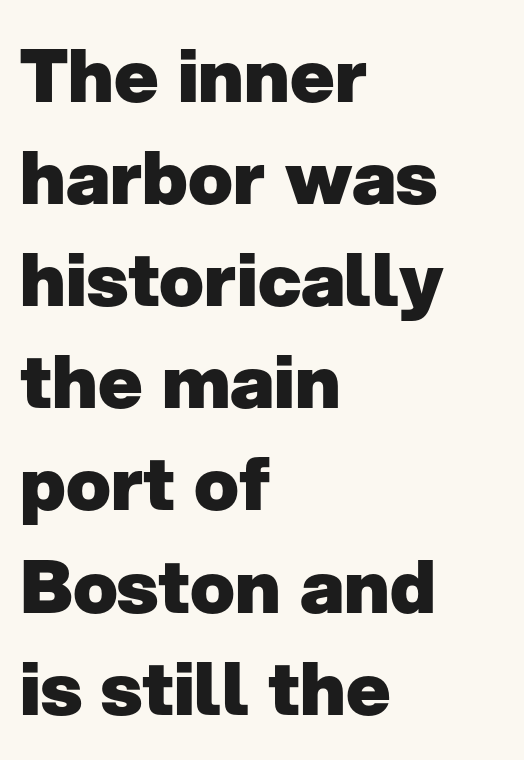
The image shows 74 px heavy sans-serif type, upright; set left-aligned, normal line spacing (1.38x), normal letter spacing, not underlined; low stroke contrast and a medium x-height.
